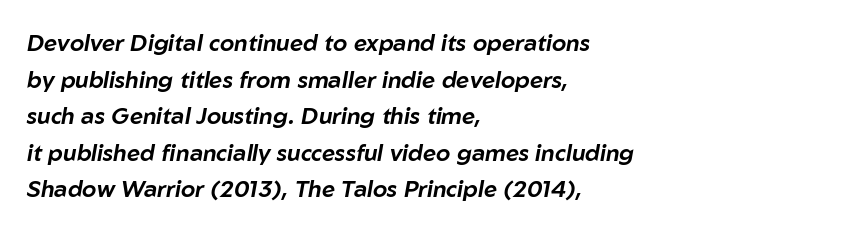
Q: Is the text italic (slanted)? A: Yes, it leans right by about 10 degrees.
Q: Is the text underlined? A: No.
Q: How is the paragraph aligned? A: Left-aligned.
Q: Is the spacing between letters normal or unusually wide? A: Normal.
Q: Is the spacing between lines tight, normal or loose? A: Normal.
